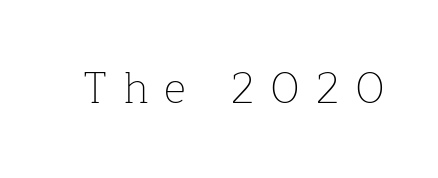
Q: Is the text bold? A: No.
Q: Is the text italic (slanted)? A: No, it is upright.
Q: Is the typeface a serif or a sans-serif typeface? A: Serif.
Q: Is the text underlined? A: No.
Q: Is the spacing between letters normal or unusually wide? A: Unusually wide.
Q: Width (condensed, normal, or wide)? A: Normal.
Q: Stroke contrast? A: Low.
Q: x-height? A: Medium.
Q: Monospaced? A: No.
